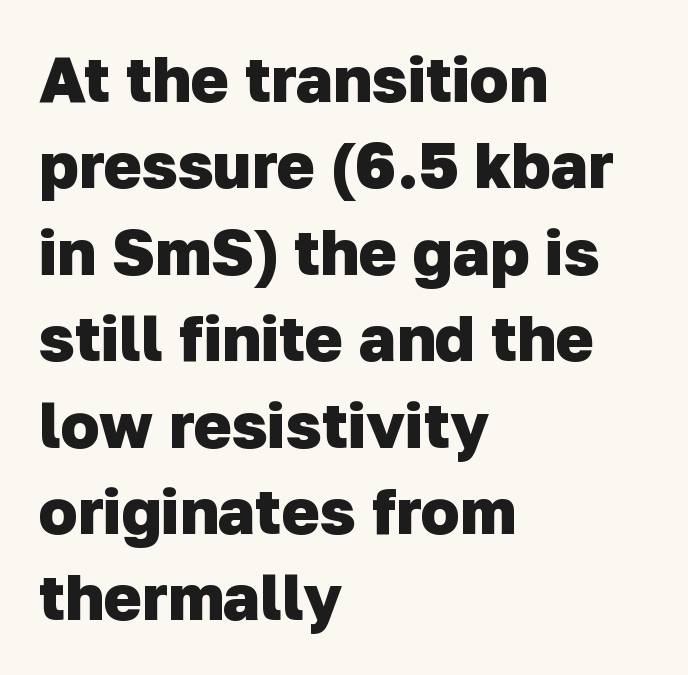
This is sans-serif lettering, the kind often seen on screens and signage. Set as a true bold cut, around the 700 mark. This rendering leaves character spacing at its baseline value. Compared with typical paragraphs, the rows here are spaced about the same. The lines in this sample share a left origin and differ only in where they stop. The space directly below the letters is spotless.
